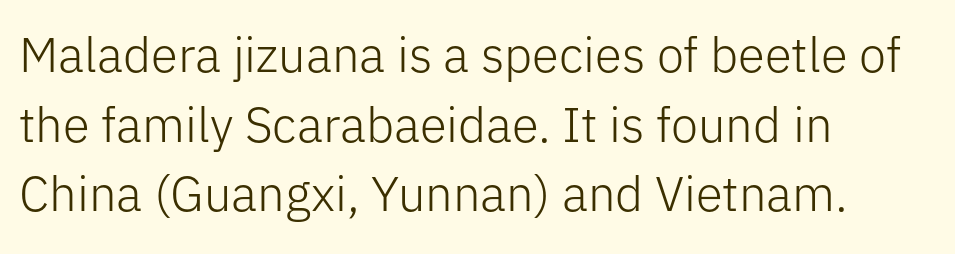
{"serif": "no", "italic": "no", "bold": "no", "weight": "light", "width": "normal", "stroke_contrast": "low", "x_height": "medium", "monospaced": "no", "underline": "no", "align": "left", "line_spacing": "normal", "line_spacing_ratio": 1.42, "letter_spacing": "normal", "letter_spacing_em": 0.0, "glyph_px": 49}
